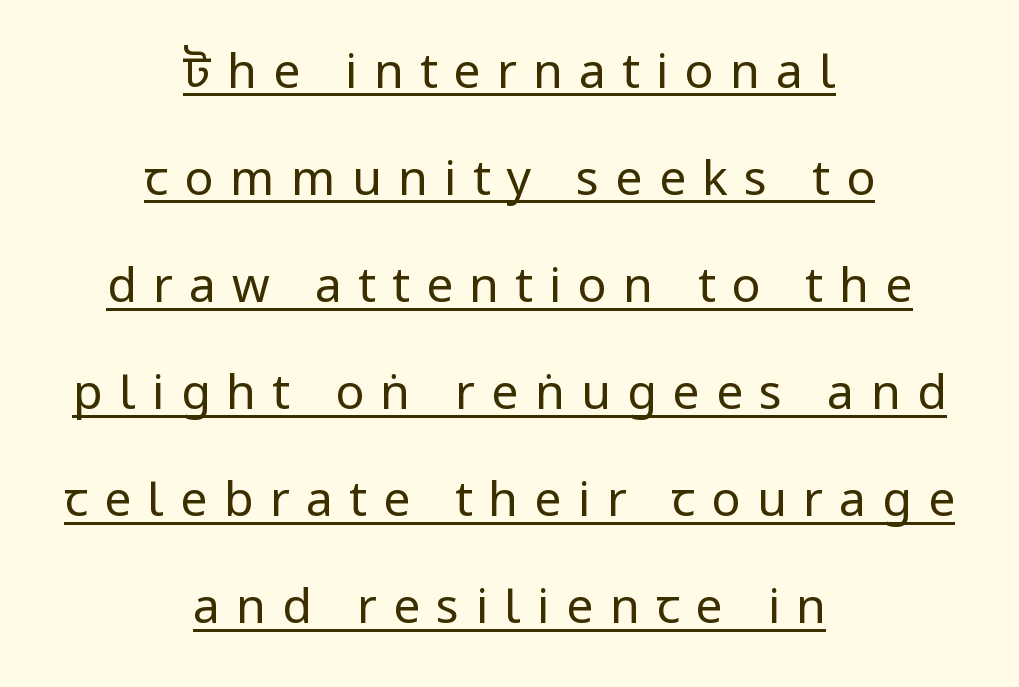
{"serif": "no", "italic": "no", "bold": "no", "weight": "regular", "width": "condensed", "stroke_contrast": "low", "underline": "yes", "align": "center", "line_spacing": "loose", "line_spacing_ratio": 2.23, "letter_spacing": "wide", "letter_spacing_em": 0.34, "glyph_px": 48}
